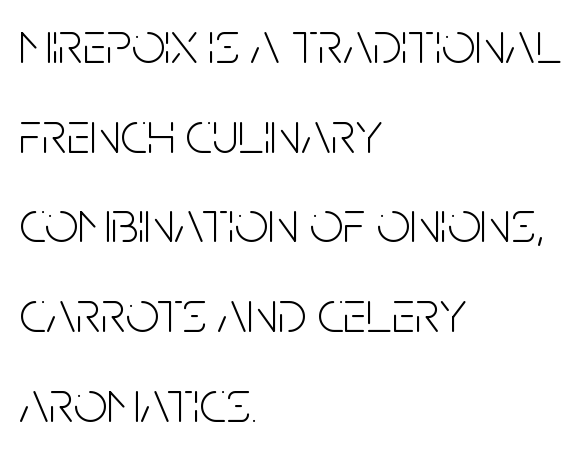
Q: Is the text bold? A: No.
Q: Is the text italic (slanted)? A: No, it is upright.
Q: Is the typeface a serif or a sans-serif typeface? A: Sans-serif.
Q: Is the text underlined? A: No.
Q: How is the paragraph aligned? A: Left-aligned.
Q: Is the spacing between letters normal or unusually wide? A: Normal.
Q: Is the spacing between lines tight, normal or loose? A: Normal.
Q: Width (condensed, normal, or wide)? A: Condensed.
Q: Stroke contrast? A: Low.
Q: x-height? A: Large.
Q: Monospaced? A: No.
